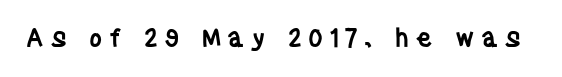
Q: Is the text bold? A: Semi-bold.
Q: Is the text italic (slanted)? A: No, it is upright.
Q: Is the text underlined? A: No.
Q: Is the spacing between letters normal or unusually wide? A: Unusually wide.
